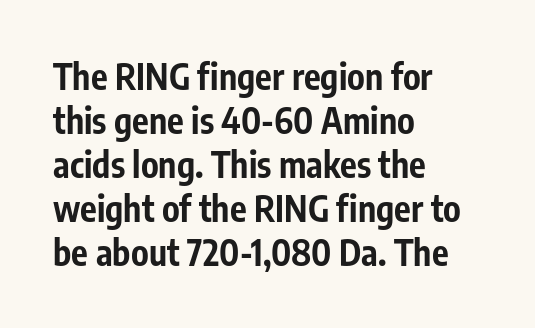
Q: Is the text bold? A: Yes.
Q: Is the text italic (slanted)? A: No, it is upright.
Q: Is the typeface a serif or a sans-serif typeface? A: Sans-serif.
Q: Is the text underlined? A: No.
Q: How is the paragraph aligned? A: Left-aligned.
Q: Is the spacing between letters normal or unusually wide? A: Normal.
Q: Is the spacing between lines tight, normal or loose? A: Normal.
Q: Width (condensed, normal, or wide)? A: Condensed.
Q: Stroke contrast? A: Low.
Q: x-height? A: Medium.
Q: Monospaced? A: No.
